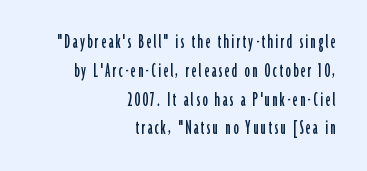
Is there much room between lines? A standard amount, neither cramped nor airy. Line ends are locked; line starts wander. Ascenders rise straight up at ninety degrees. Quick note: underline off.
